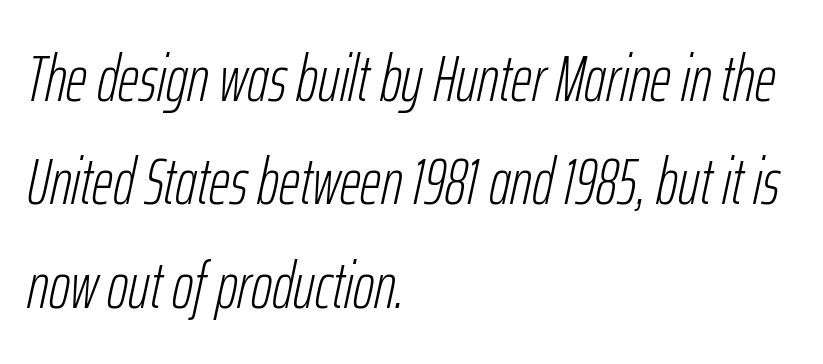
The image shows 65 px light, condensed type, italic (leaning right); set left-aligned, normal line spacing (1.59x), normal letter spacing, not underlined; low stroke contrast and a medium x-height.
